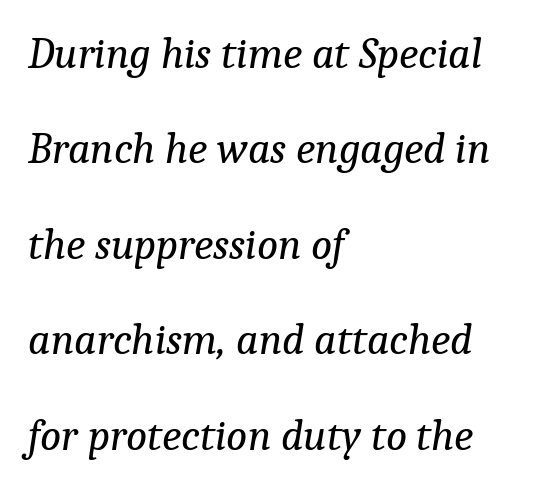
Look at the tracking — it's just the regular setting, nothing added. The lines in this sample share a left origin and differ only in where they stop. Vertical spacing — loose. The font is comparable to plain body text, perhaps lighter.
